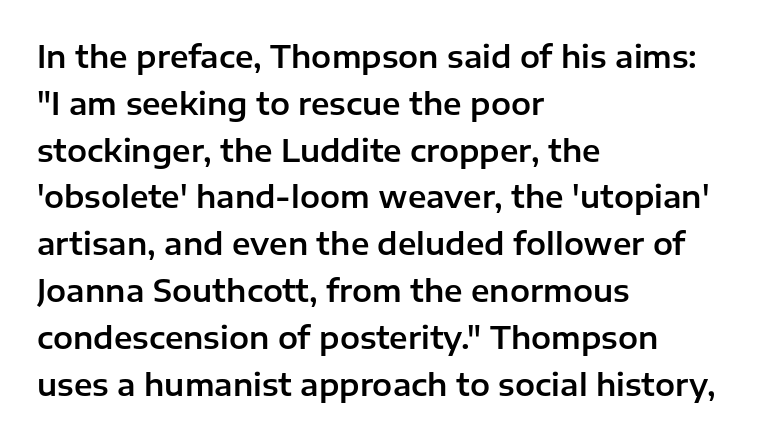
This sample uses a sans-serif face. Caption: multi-line text, flush left, ragged right. The rendering uses natural spacing where letterforms have individual widths. Standard letterfit; no display-style spreading of the glyphs.
